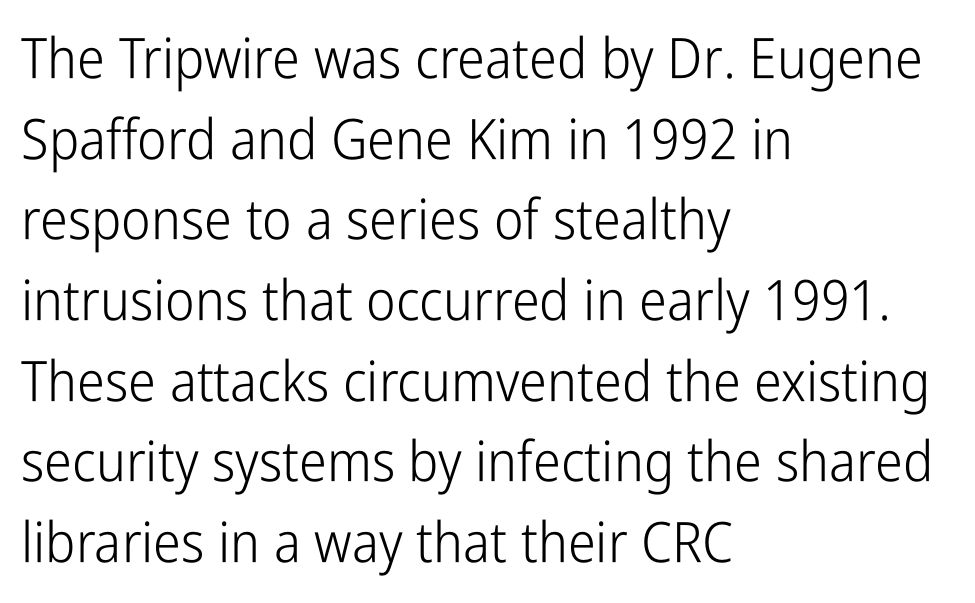
Q: Is the text bold? A: No.
Q: Is the text italic (slanted)? A: No, it is upright.
Q: Is the typeface a serif or a sans-serif typeface? A: Sans-serif.
Q: Is the text underlined? A: No.
Q: How is the paragraph aligned? A: Left-aligned.
Q: Is the spacing between letters normal or unusually wide? A: Normal.
Q: Is the spacing between lines tight, normal or loose? A: Normal.
Q: Width (condensed, normal, or wide)? A: Condensed.
Q: Stroke contrast? A: Low.
Q: x-height? A: Medium.
Q: Monospaced? A: No.
